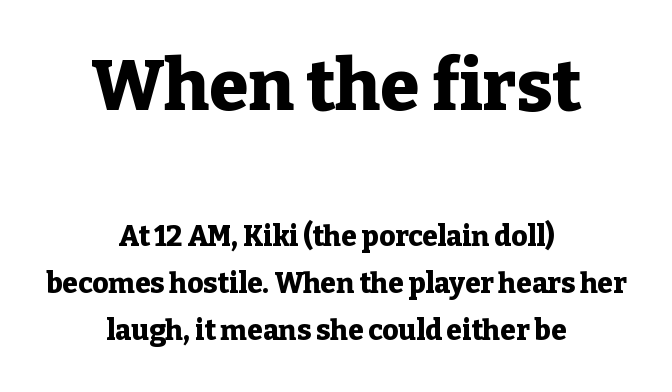
{"serif": "yes", "italic": "no", "bold": "yes", "weight": "heavy", "width": "normal", "stroke_contrast": "low", "x_height": "medium", "monospaced": "no", "underline": "no", "align": "center", "line_spacing": "normal", "line_spacing_ratio": 1.68, "letter_spacing": "normal", "letter_spacing_em": 0.0, "larger_block": "first", "size_ratio": 2.54, "glyph_px": 71}
